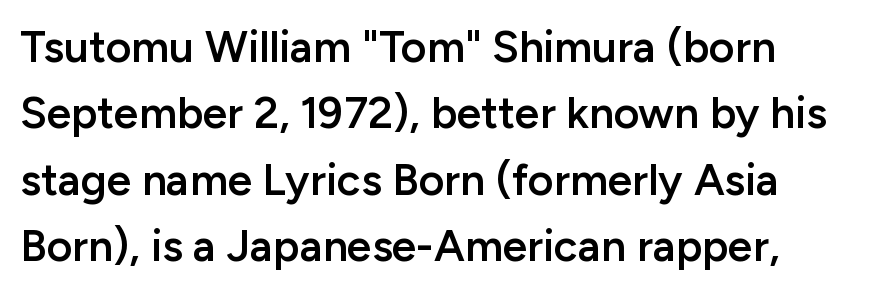
The type sits square on the baseline with zero lean. Looks like regular typesetting: each glyph gets only the width it needs. Where is the straight margin? On the left. What's the leading like? Ordinary, nothing unusual. You could call the tracking neutral — neither tight nor loose.
